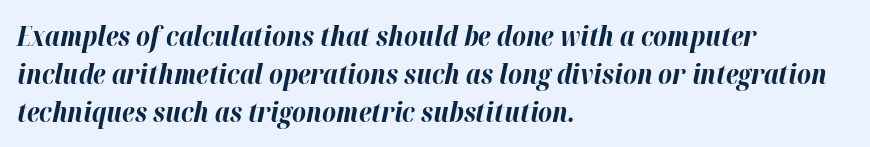
{"italic": "yes", "lean": "right", "slant_degrees": 12, "bold": "yes", "underline": "no", "align": "left", "line_spacing": "normal", "line_spacing_ratio": 1.4, "letter_spacing": "normal", "letter_spacing_em": 0.0, "glyph_px": 27}
